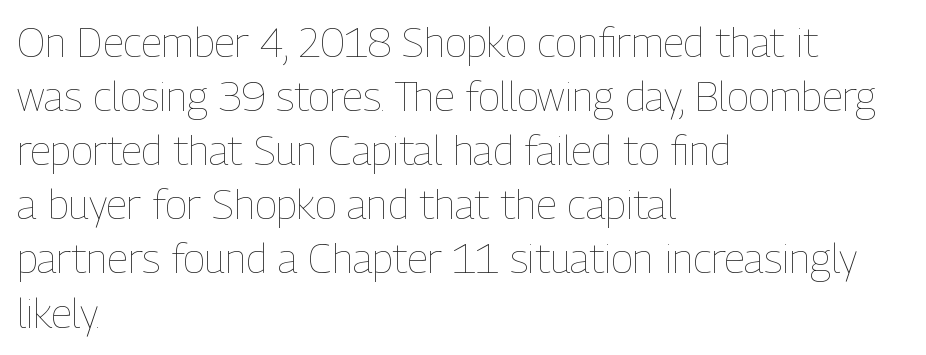
The image shows 41 px thin, condensed type, upright; set left-aligned, normal line spacing (1.32x), normal letter spacing, not underlined; low stroke contrast and a medium x-height.
